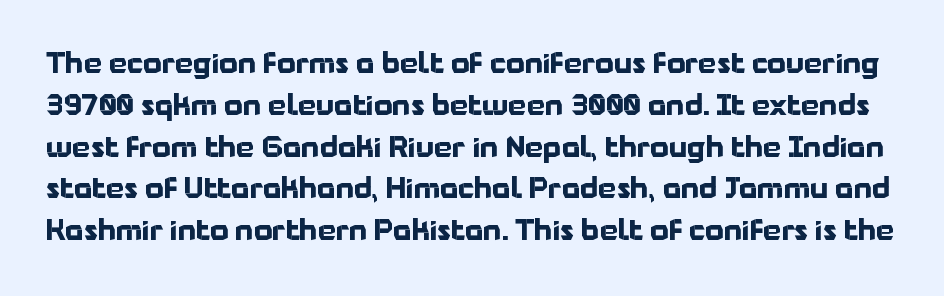
The image shows 29 px bold sans-serif type, upright; set normal line spacing (1.44x), normal letter spacing, not underlined; low stroke contrast and a medium x-height.
